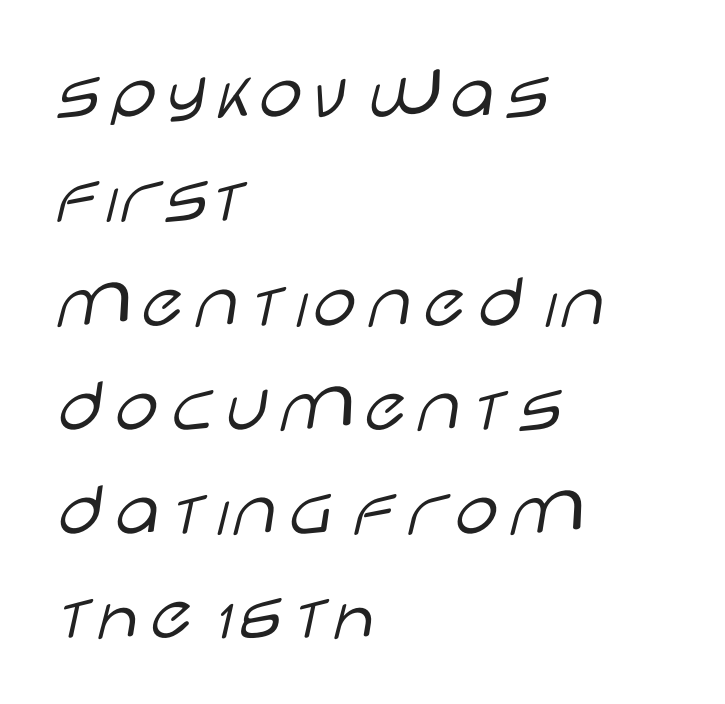
Q: Is the text bold? A: No.
Q: Is the text italic (slanted)? A: Yes.
Q: Is the typeface a serif or a sans-serif typeface? A: Sans-serif.
Q: Is the text underlined? A: No.
Q: How is the paragraph aligned? A: Left-aligned.
Q: Is the spacing between letters normal or unusually wide? A: Normal.
Q: Is the spacing between lines tight, normal or loose? A: Normal.
Q: Width (condensed, normal, or wide)? A: Wide.
Q: Stroke contrast? A: Low.
Q: x-height? A: Large.
Q: Monospaced? A: No.
